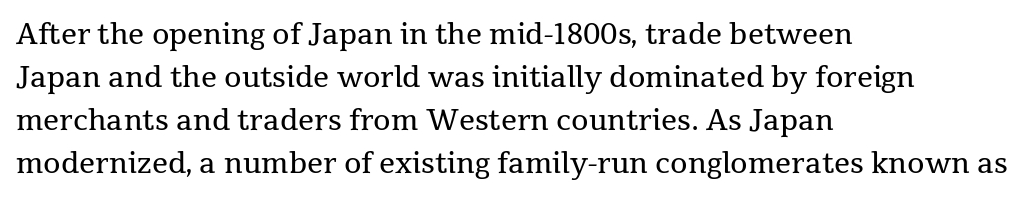
The image shows 28 px regular-weight serif type, upright; set left-aligned, normal line spacing (1.54x), normal letter spacing, not underlined; medium stroke contrast and a medium x-height.
